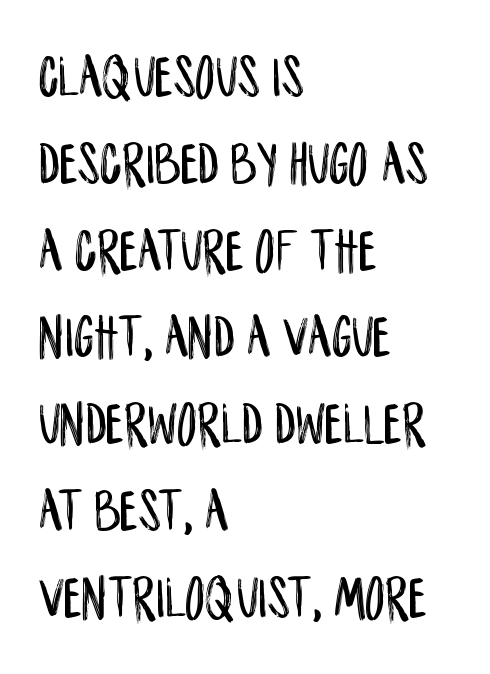
Q: Is the text italic (slanted)? A: No, it is upright.
Q: Is the typeface a serif or a sans-serif typeface? A: Sans-serif.
Q: Is the text underlined? A: No.
Q: How is the paragraph aligned? A: Left-aligned.
Q: Is the spacing between letters normal or unusually wide? A: Normal.
Q: Is the spacing between lines tight, normal or loose? A: Normal.
Q: Width (condensed, normal, or wide)? A: Condensed.
Q: Stroke contrast? A: Low.
Q: x-height? A: Large.
Q: Monospaced? A: No.
